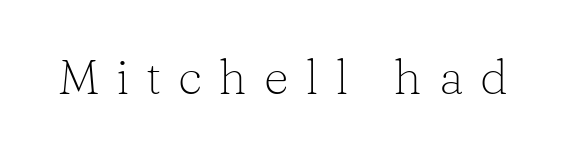
{"serif": "yes", "italic": "no", "bold": "no", "weight": "light", "width": "normal", "stroke_contrast": "low", "x_height": "medium", "monospaced": "no", "underline": "no", "letter_spacing": "wide", "letter_spacing_em": 0.34, "glyph_px": 49}
